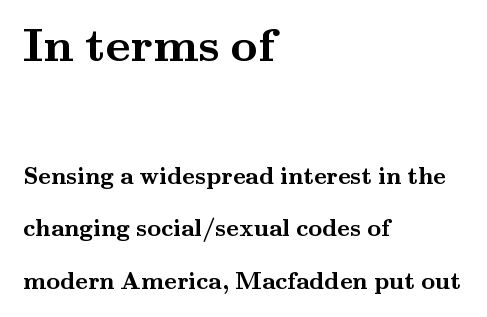
{"serif": "yes", "italic": "no", "bold": "yes", "weight": "semibold", "width": "wide", "stroke_contrast": "medium", "x_height": "small", "monospaced": "no", "underline": "no", "align": "left", "line_spacing": "loose", "line_spacing_ratio": 2.19, "letter_spacing": "normal", "letter_spacing_em": 0.0, "larger_block": "first", "size_ratio": 1.96, "glyph_px": 47}
